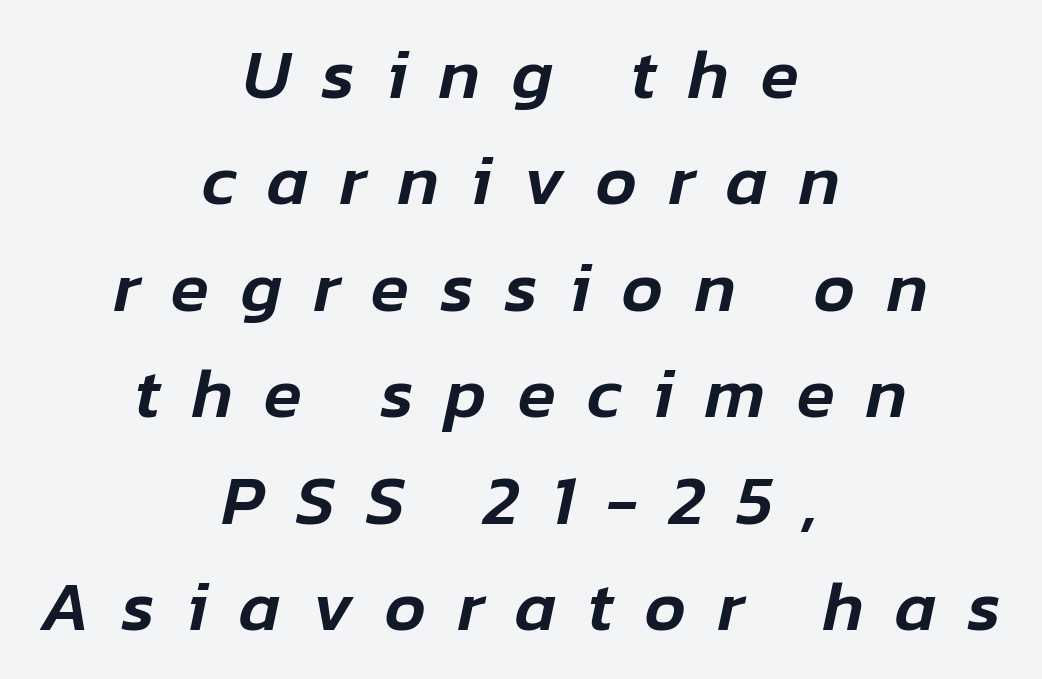
Q: Is the text italic (slanted)? A: Yes, it leans right by about 12 degrees.
Q: Is the text underlined? A: No.
Q: How is the paragraph aligned? A: Centered.
Q: Is the spacing between letters normal or unusually wide? A: Unusually wide.
Q: Is the spacing between lines tight, normal or loose? A: Normal.
Q: Width (condensed, normal, or wide)? A: Normal.
Q: Stroke contrast? A: Low.
Q: x-height? A: Medium.
Q: Monospaced? A: No.
